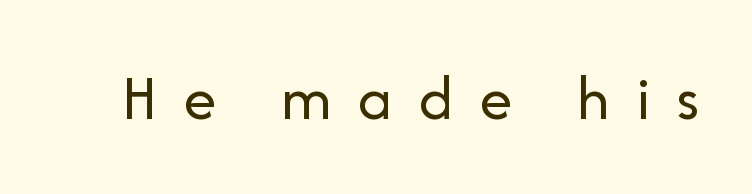
The image shows 66 px regular-weight sans-serif type, upright; set unusually wide letter spacing (+0.39 em), not underlined; low stroke contrast and a medium x-height.
